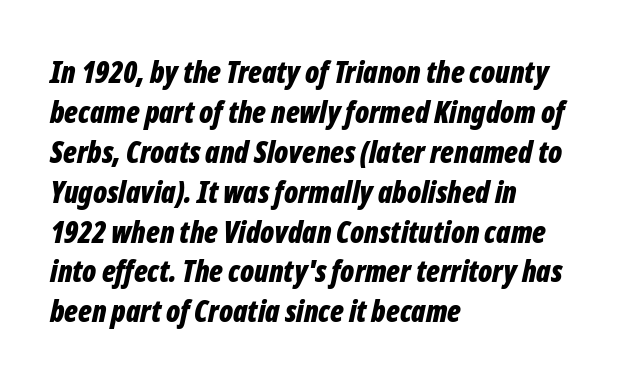
Q: Is the text bold? A: Yes.
Q: Is the text italic (slanted)? A: Yes, it leans right by about 12 degrees.
Q: Is the text underlined? A: No.
Q: How is the paragraph aligned? A: Left-aligned.
Q: Is the spacing between letters normal or unusually wide? A: Normal.
Q: Is the spacing between lines tight, normal or loose? A: Normal.
Q: Width (condensed, normal, or wide)? A: Condensed.
Q: Stroke contrast? A: Low.
Q: x-height? A: Medium.
Q: Monospaced? A: No.
